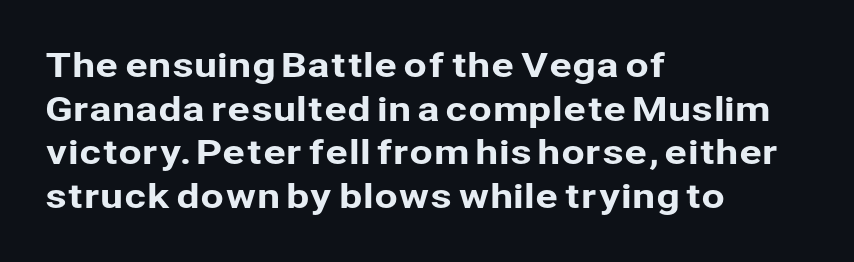
Q: Is the text italic (slanted)? A: No, it is upright.
Q: Is the typeface a serif or a sans-serif typeface? A: Sans-serif.
Q: Is the text underlined? A: No.
Q: How is the paragraph aligned? A: Left-aligned.
Q: Is the spacing between letters normal or unusually wide? A: Normal.
Q: Is the spacing between lines tight, normal or loose? A: Normal.
Q: Width (condensed, normal, or wide)? A: Normal.
Q: Stroke contrast? A: Low.
Q: x-height? A: Medium.
Q: Monospaced? A: No.
